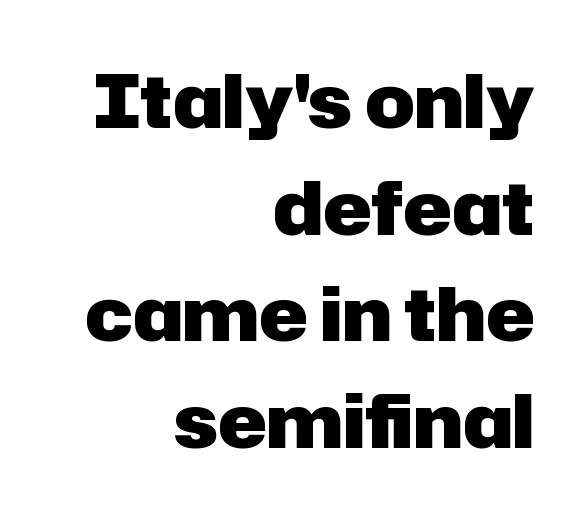
Q: Is the text bold? A: Yes.
Q: Is the text italic (slanted)? A: No, it is upright.
Q: Is the typeface a serif or a sans-serif typeface? A: Sans-serif.
Q: Is the text underlined? A: No.
Q: How is the paragraph aligned? A: Right-aligned.
Q: Is the spacing between letters normal or unusually wide? A: Normal.
Q: Is the spacing between lines tight, normal or loose? A: Normal.
Q: Width (condensed, normal, or wide)? A: Normal.
Q: Stroke contrast? A: Low.
Q: x-height? A: Medium.
Q: Monospaced? A: No.
